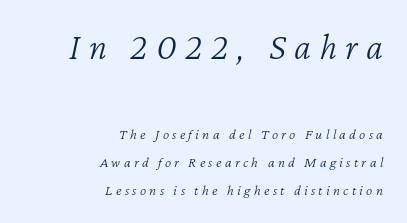
{"italic": "yes", "lean": "right", "slant_degrees": 12, "bold": "no", "weight": "light", "width": "normal", "stroke_contrast": "low", "x_height": "medium", "monospaced": "no", "underline": "no", "align": "right", "line_spacing_ratio": 1.86, "letter_spacing": "wide", "letter_spacing_em": 0.22, "larger_block": "first", "size_ratio": 2.53, "glyph_px": 38}
